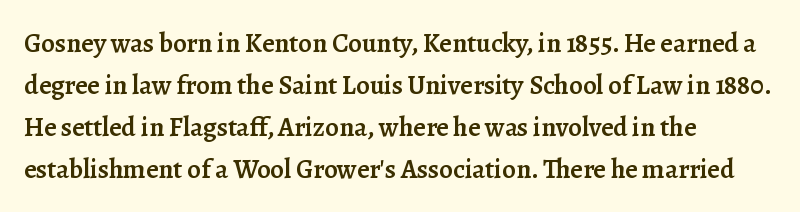
Has an underline been added? It has not. Look at the stroke-to-counter ratio: somewhat heavy, a semibold. Style check: upright. The letterforms sit shoulder to shoulder at normal distance. The paragraph has a hard left edge and a soft right edge.
